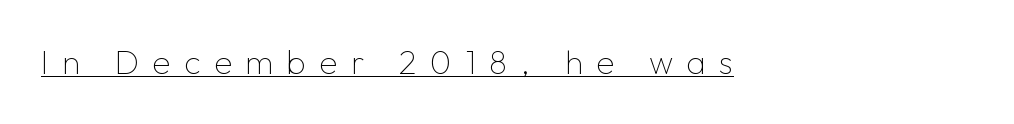
The image shows 33 px thin sans-serif type, upright; set left-aligned, unusually wide letter spacing (+0.41 em), underlined; low stroke contrast and a medium x-height.
